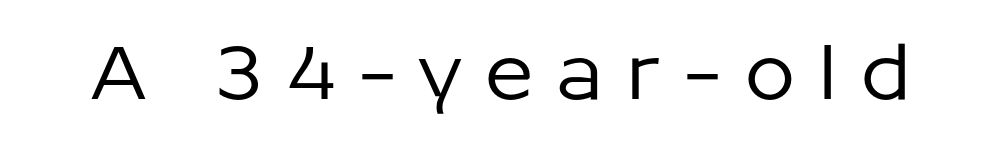
{"serif": "no", "italic": "no", "width": "normal", "stroke_contrast": "low", "x_height": "medium", "monospaced": "no", "underline": "no", "letter_spacing": "wide", "letter_spacing_em": 0.29, "glyph_px": 74}
